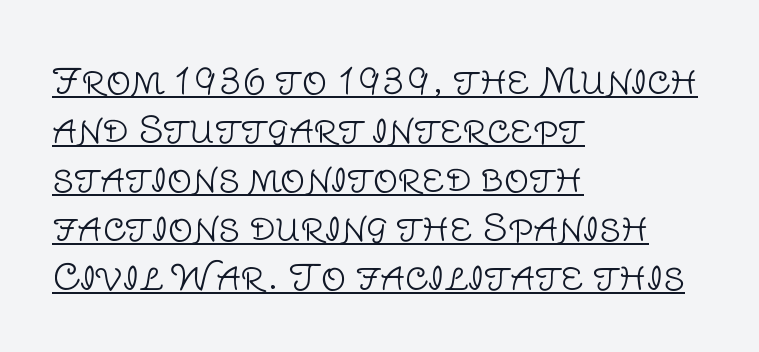
The image shows 35 px light sans-serif type; set left-aligned, normal line spacing (1.4x), normal letter spacing, underlined; low stroke contrast and a large x-height.
